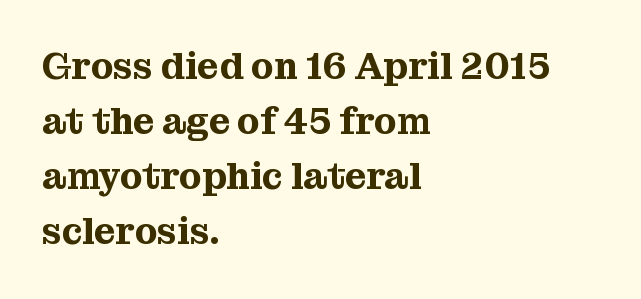
{"serif": "yes", "italic": "no", "width": "normal", "stroke_contrast": "medium", "x_height": "medium", "monospaced": "no", "underline": "no", "align": "left", "line_spacing": "normal", "line_spacing_ratio": 1.49, "letter_spacing": "normal", "letter_spacing_em": 0.0, "glyph_px": 37}
